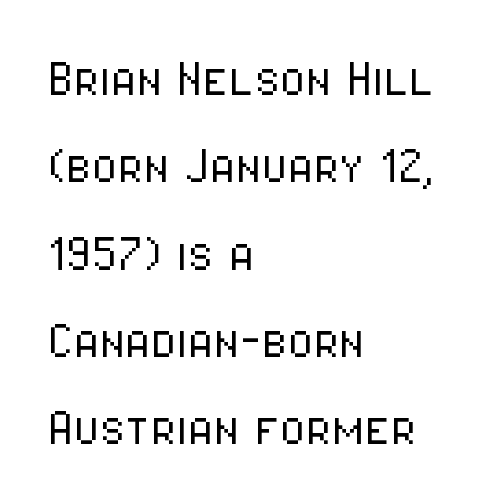
How are the letters spaced? Ordinarily, with no added tracking. Vertical spacing — default. A typesetter would call this proportional, since set widths differ per character. Leftover space on each line is placed entirely after the last word. The type sits square on the baseline with zero lean. The passage shown is not underscored anywhere.
